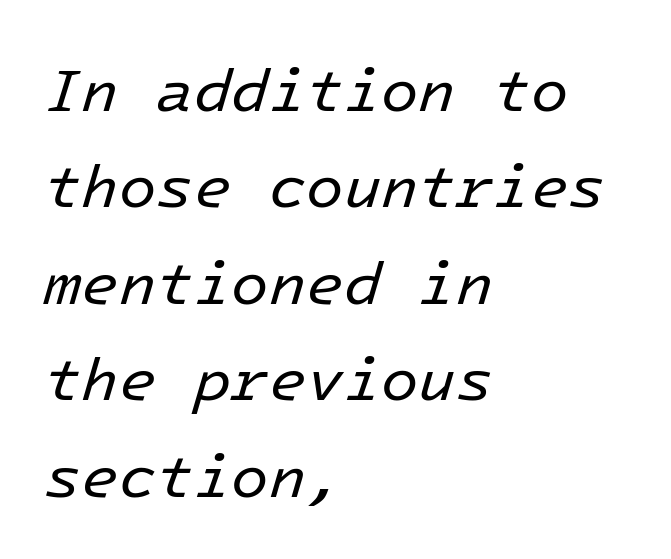
Q: Is the text bold? A: No.
Q: Is the text italic (slanted)? A: Yes, it leans right by about 16 degrees.
Q: Is the text underlined? A: No.
Q: How is the paragraph aligned? A: Left-aligned.
Q: Is the spacing between letters normal or unusually wide? A: Normal.
Q: Is the spacing between lines tight, normal or loose? A: Normal.
Q: Width (condensed, normal, or wide)? A: Normal.
Q: Stroke contrast? A: Low.
Q: x-height? A: Medium.
